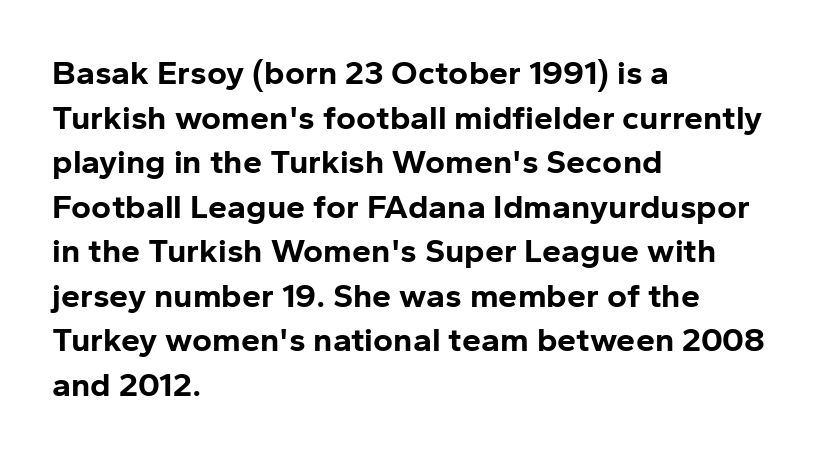
The image shows 34 px bold sans-serif type, upright; set left-aligned, normal line spacing (1.31x), normal letter spacing, not underlined; low stroke contrast and a medium x-height.
